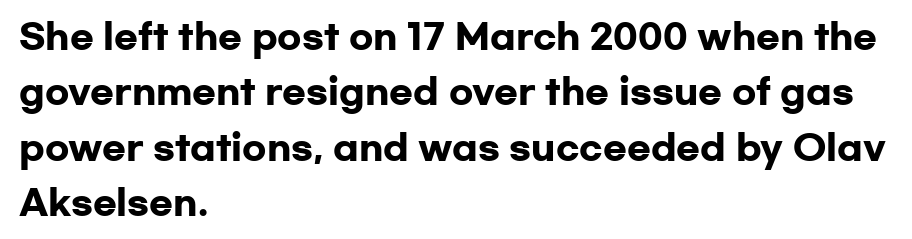
This sample has the flowing, uneven cadence of proportional lettering. Students, note that the glyphs here touch the page at normal intervals. A typesetter would mark this as roman, not italic. The specimen omits any rule beneath the text block's lines. What's the leading like? Ordinary, nothing unusual. The glyphs have the mass of a bold cut.
